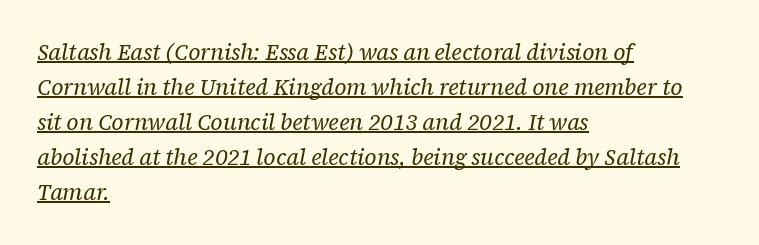
{"italic": "yes", "lean": "right", "slant_degrees": 12, "bold": "no", "underline": "yes", "align": "left", "line_spacing": "normal", "line_spacing_ratio": 1.59, "letter_spacing": "normal", "letter_spacing_em": 0.0, "glyph_px": 22}
